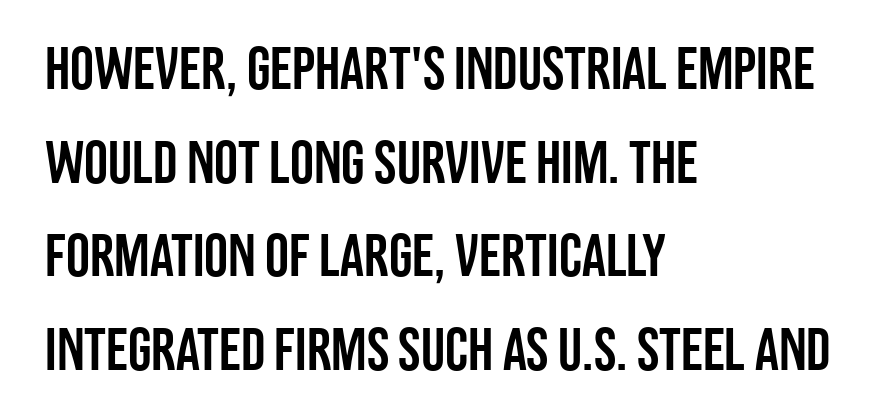
Q: Is the text italic (slanted)? A: No, it is upright.
Q: Is the typeface a serif or a sans-serif typeface? A: Sans-serif.
Q: Is the text underlined? A: No.
Q: How is the paragraph aligned? A: Left-aligned.
Q: Is the spacing between letters normal or unusually wide? A: Normal.
Q: Is the spacing between lines tight, normal or loose? A: Normal.
Q: Width (condensed, normal, or wide)? A: Condensed.
Q: Stroke contrast? A: Low.
Q: x-height? A: Large.
Q: Monospaced? A: No.
